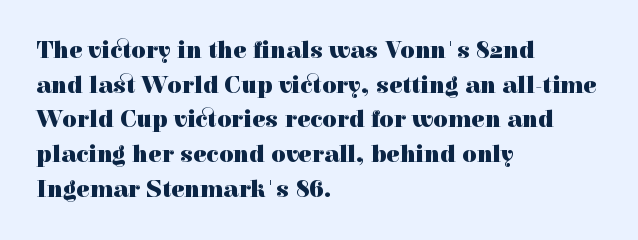
The type sits square on the baseline with zero lean. Summary of weight: heavy, a full bold. Rule under the text: the space is simply empty. Is the letter spacing exaggerated? No — it looks like the ordinary default.
